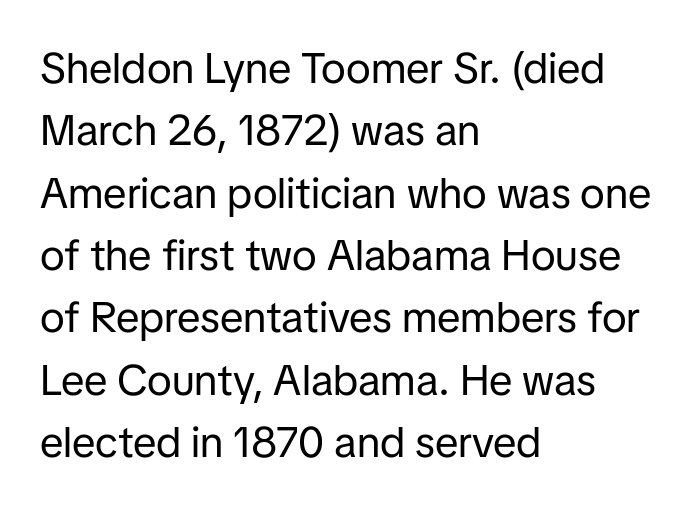
There is no visible air inserted between adjacent glyphs. When letters stand straight like this, we call the style roman or upright. Weight: regular or lighter. Students, observe: this is what conventionally led text looks like.
